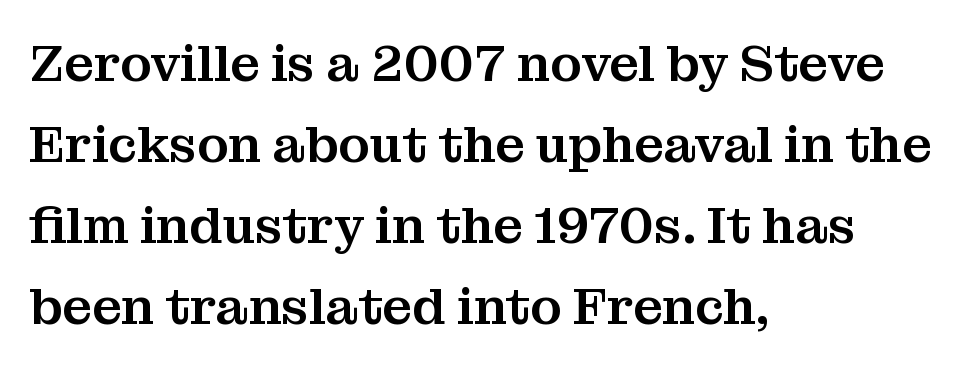
Q: Is the text italic (slanted)? A: No, it is upright.
Q: Is the typeface a serif or a sans-serif typeface? A: Serif.
Q: Is the text underlined? A: No.
Q: How is the paragraph aligned? A: Left-aligned.
Q: Is the spacing between letters normal or unusually wide? A: Normal.
Q: Is the spacing between lines tight, normal or loose? A: Normal.
Q: Width (condensed, normal, or wide)? A: Normal.
Q: Stroke contrast? A: Medium.
Q: x-height? A: Medium.
Q: Monospaced? A: No.
